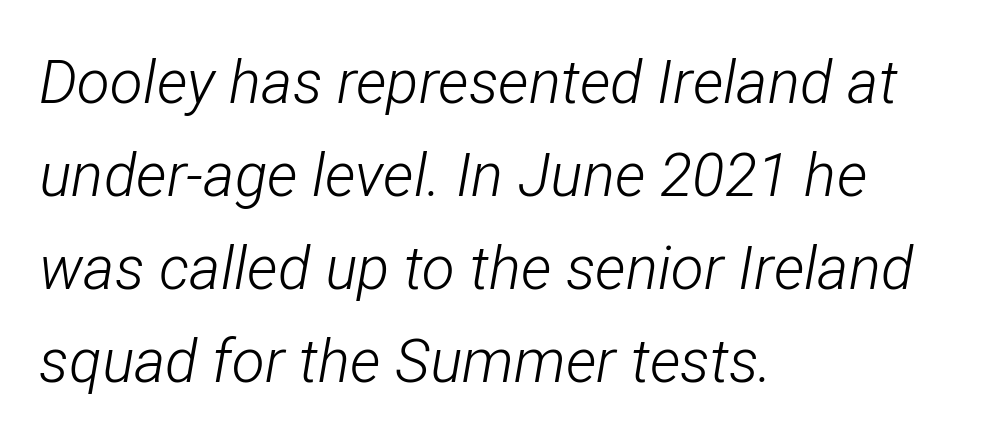
Q: Is the text bold? A: No.
Q: Is the text italic (slanted)? A: Yes, it leans right by about 12 degrees.
Q: Is the text underlined? A: No.
Q: How is the paragraph aligned? A: Left-aligned.
Q: Is the spacing between letters normal or unusually wide? A: Normal.
Q: Is the spacing between lines tight, normal or loose? A: Normal.
Q: Width (condensed, normal, or wide)? A: Condensed.
Q: Stroke contrast? A: Low.
Q: x-height? A: Medium.
Q: Monospaced? A: No.
